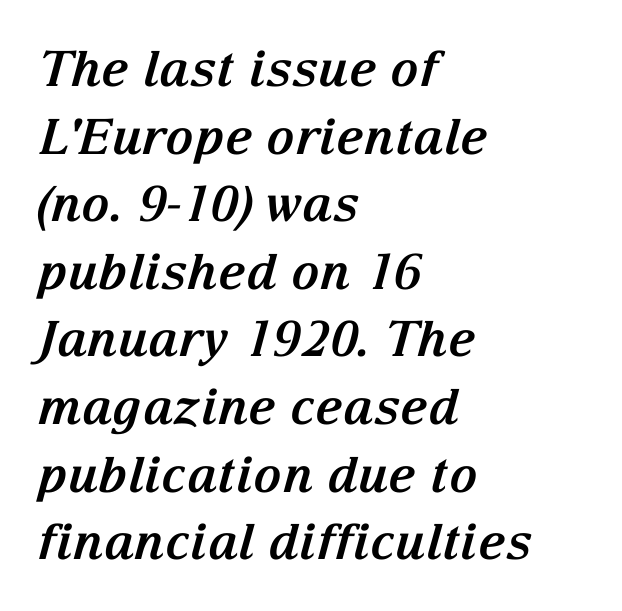
A typesetter would mark this as italic. One-word summary of the alignment: left. Each letter keeps its own natural width here, so spacing adapts to shape. Summary of vertical rhythm: regular, with standard interline spacing. Its strokes are broad and dark, the hallmark of bold type. Beneath every word, the page is bare.
